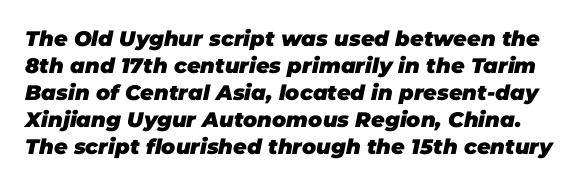
The image shows 21 px bold type, italic (leaning right); set normal line spacing (1.29x), normal letter spacing, not underlined.
